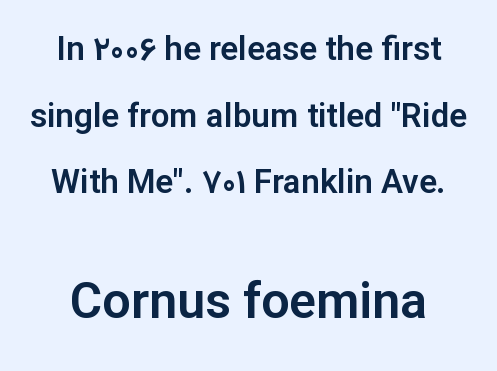
{"serif": "no", "italic": "no", "width": "normal", "stroke_contrast": "low", "x_height": "medium", "monospaced": "no", "underline": "no", "line_spacing": "loose", "line_spacing_ratio": 2.02, "letter_spacing": "normal", "letter_spacing_em": 0.0, "larger_block": "second", "size_ratio": 1.52, "glyph_px": 50}
